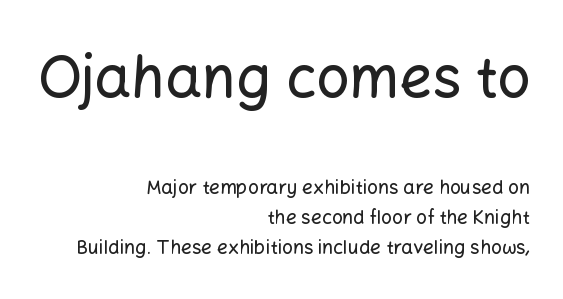
{"serif": "no", "italic": "no", "width": "normal", "stroke_contrast": "low", "x_height": "medium", "monospaced": "no", "underline": "no", "align": "right", "line_spacing": "normal", "line_spacing_ratio": 1.59, "letter_spacing": "normal", "letter_spacing_em": 0.0, "larger_block": "first", "size_ratio": 3.05, "glyph_px": 58}
